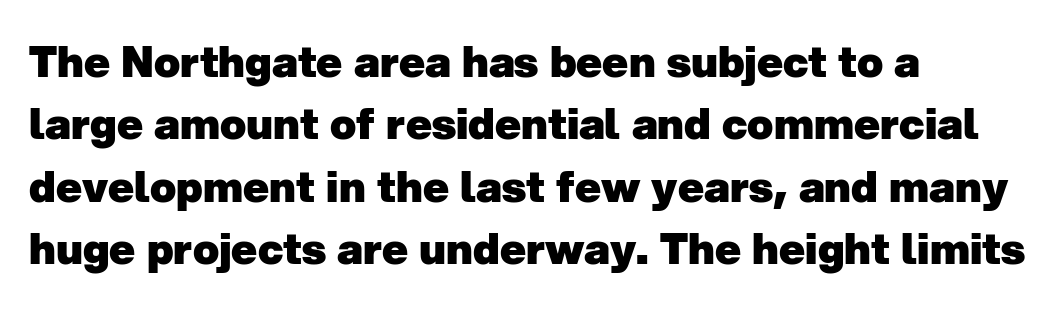
{"serif": "no", "bold": "yes", "weight": "heavy", "width": "normal", "stroke_contrast": "low", "x_height": "medium", "monospaced": "no", "underline": "no", "align": "left", "line_spacing": "normal", "line_spacing_ratio": 1.45, "letter_spacing": "normal", "letter_spacing_em": 0.0, "glyph_px": 43}
